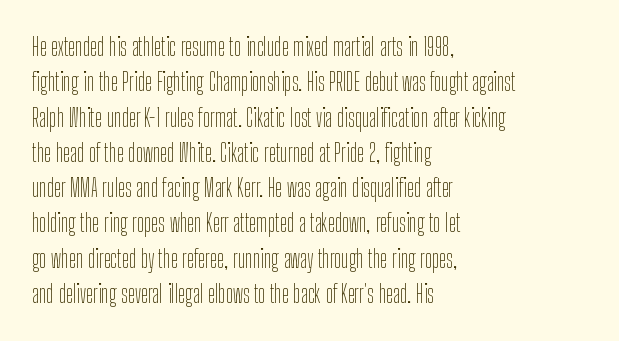
{"italic": "no", "bold": "no", "underline": "no", "align": "left", "line_spacing": "normal", "line_spacing_ratio": 1.47, "letter_spacing": "normal", "letter_spacing_em": 0.0, "glyph_px": 24}
